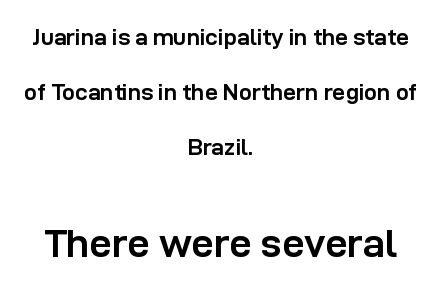
The letters advance in unequal steps, a hallmark of proportional type. Classification — sans serif. The horizontal fit of the characters is conventional and even. The rendering uses a bold face; every stroke is thick and dark.
